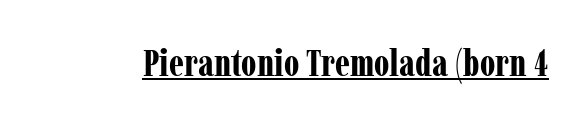
{"serif": "yes", "italic": "no", "bold": "yes", "weight": "bold", "width": "condensed", "stroke_contrast": "low", "x_height": "medium", "monospaced": "no", "underline": "yes", "letter_spacing": "normal", "letter_spacing_em": 0.0, "glyph_px": 38}
